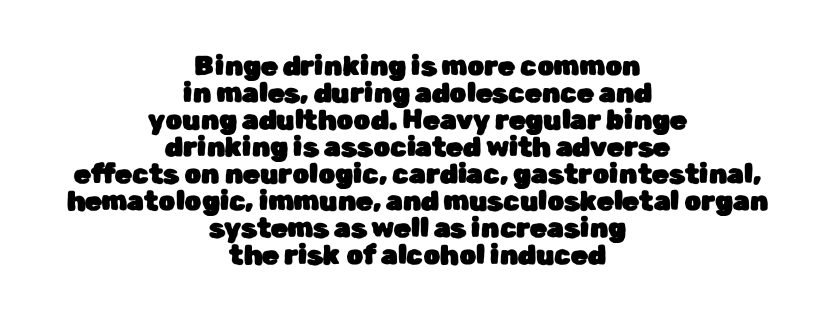
The image shows 27 px text type, upright; set centered, tight line spacing (1.0x), normal letter spacing, not underlined.
